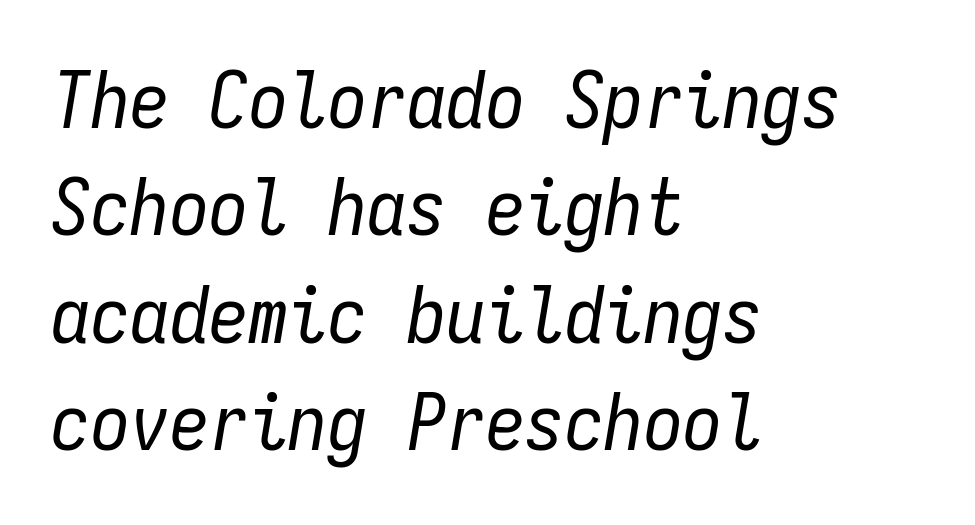
The image shows 79 px regular-weight, condensed type, italic (leaning right), monospaced; set left-aligned, normal line spacing (1.36x), normal letter spacing, not underlined; low stroke contrast and a medium x-height.
